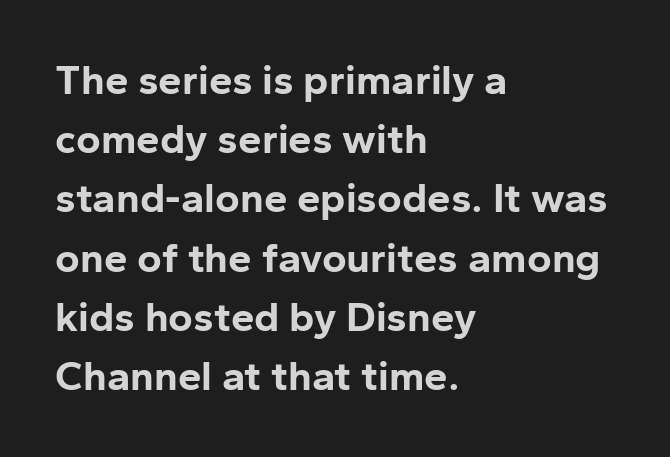
The image shows 42 px bold sans-serif type, upright; set left-aligned, normal line spacing (1.41x), normal letter spacing, not underlined; low stroke contrast and a medium x-height.
